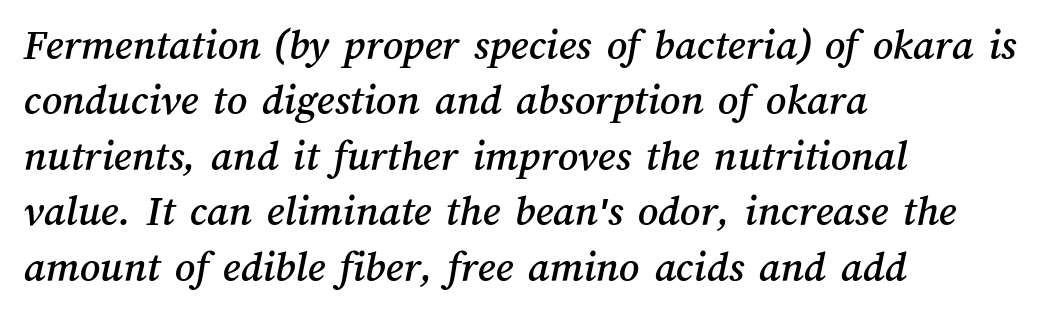
The image shows 44 px text type; set left-aligned, normal line spacing (1.26x), normal letter spacing, not underlined; medium stroke contrast and a medium x-height.
